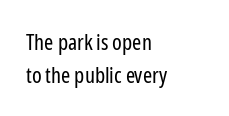
{"italic": "no", "bold": "no", "underline": "no", "align": "left", "line_spacing": "normal", "line_spacing_ratio": 1.5, "letter_spacing": "normal", "letter_spacing_em": 0.0, "glyph_px": 22}
